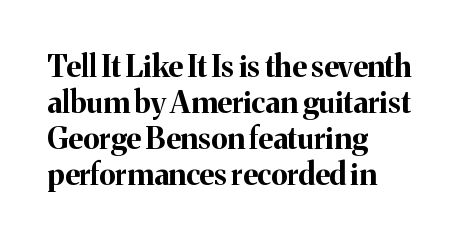
Q: Is the text bold? A: Yes.
Q: Is the text italic (slanted)? A: No, it is upright.
Q: Is the typeface a serif or a sans-serif typeface? A: Serif.
Q: Is the text underlined? A: No.
Q: How is the paragraph aligned? A: Left-aligned.
Q: Is the spacing between letters normal or unusually wide? A: Normal.
Q: Width (condensed, normal, or wide)? A: Normal.
Q: Stroke contrast? A: Medium.
Q: x-height? A: Medium.
Q: Monospaced? A: No.
